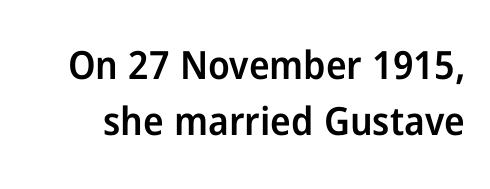
{"serif": "no", "italic": "no", "bold": "semi", "weight": "semibold", "width": "normal", "stroke_contrast": "low", "x_height": "medium", "monospaced": "no", "underline": "no", "line_spacing": "normal", "line_spacing_ratio": 1.43, "letter_spacing": "normal", "letter_spacing_em": 0.0, "glyph_px": 39}
